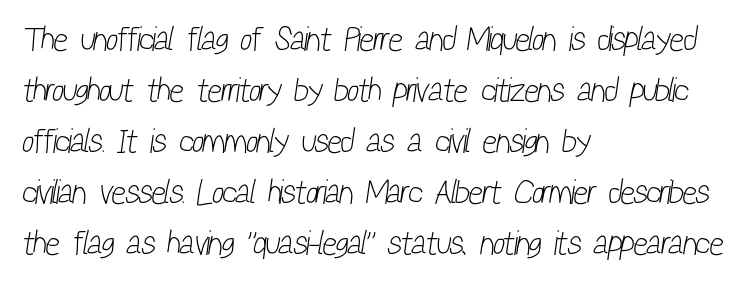
{"serif": "no", "bold": "no", "weight": "light", "width": "condensed", "stroke_contrast": "low", "x_height": "medium", "monospaced": "no", "underline": "no", "align": "left", "line_spacing": "normal", "line_spacing_ratio": 1.5, "letter_spacing": "normal", "letter_spacing_em": 0.0, "glyph_px": 34}
